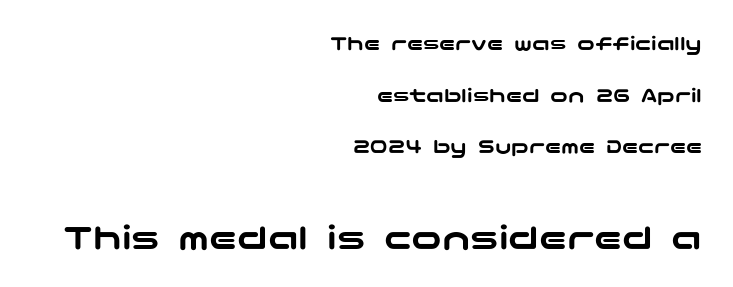
Observe the ordinary spacing: letters are neighbours, not strangers. To sum up the face: it is a sans, with no serifs. Designer's note — italics off, roman on. Honestly, the rows look like they've been pulled way apart. Size hierarchy here favors the trailing block over the leading one. The passage shown is not underscored anywhere.
